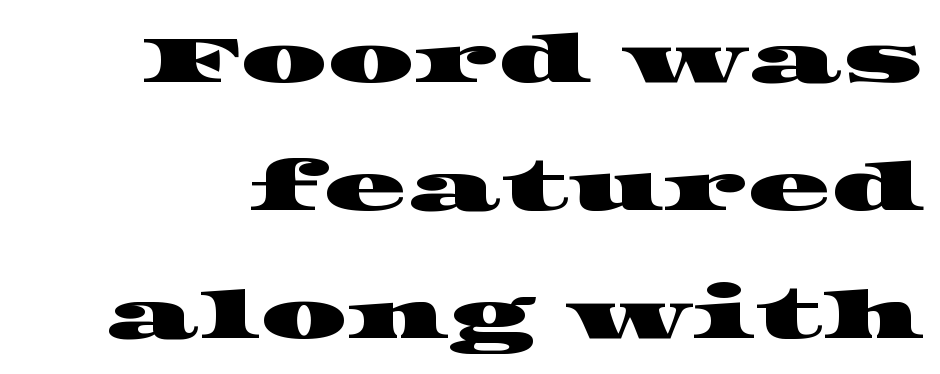
Q: Is the typeface a serif or a sans-serif typeface? A: Serif.
Q: Is the text underlined? A: No.
Q: Is the spacing between letters normal or unusually wide? A: Normal.
Q: Width (condensed, normal, or wide)? A: Wide.
Q: Stroke contrast? A: High.
Q: x-height? A: Large.
Q: Monospaced? A: No.
